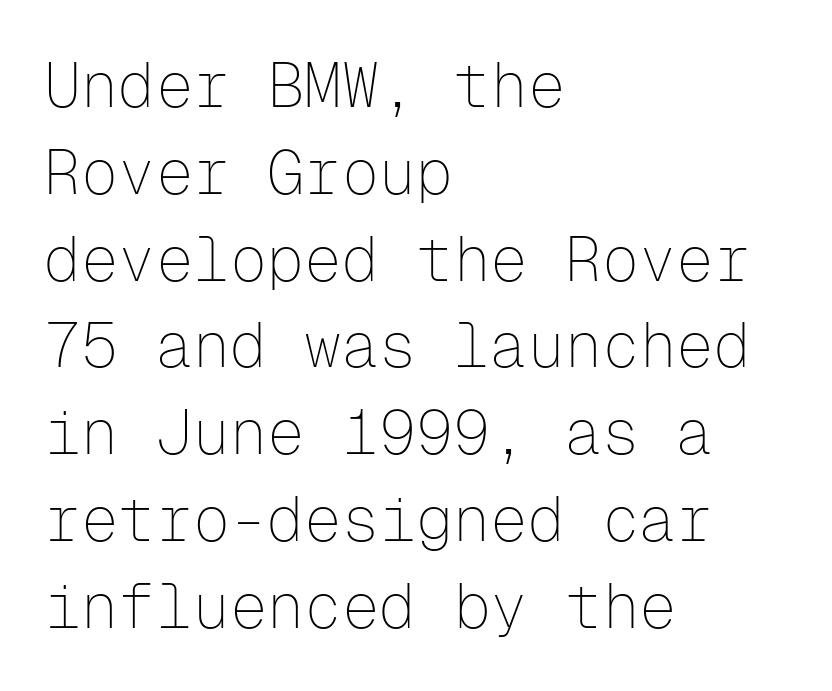
Q: Is the text bold? A: No.
Q: Is the text italic (slanted)? A: No, it is upright.
Q: Is the typeface a serif or a sans-serif typeface? A: Sans-serif.
Q: Is the text underlined? A: No.
Q: How is the paragraph aligned? A: Left-aligned.
Q: Is the spacing between letters normal or unusually wide? A: Normal.
Q: Is the spacing between lines tight, normal or loose? A: Normal.
Q: Width (condensed, normal, or wide)? A: Normal.
Q: Stroke contrast? A: Low.
Q: x-height? A: Medium.
Q: Monospaced? A: Yes.
